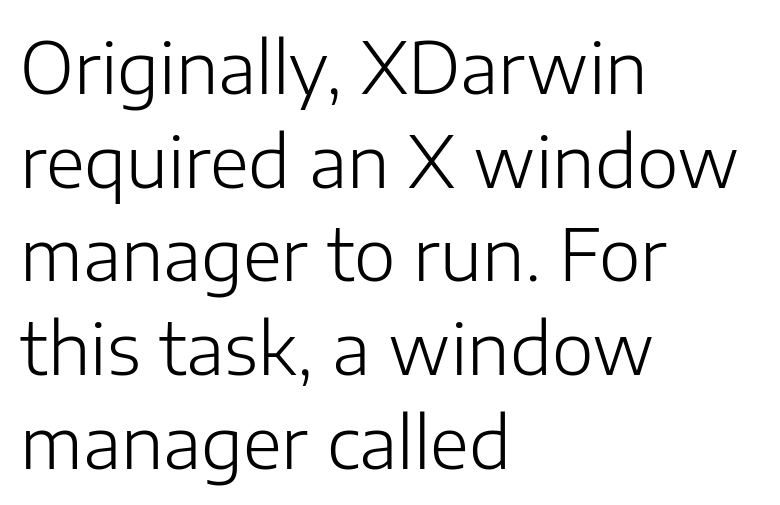
Classification — sans serif. If you drew a line through each stem, it would be perfectly vertical. Typeset ragged right — the left edge is the straight one. Underline: absent. Spacing between characters is what you'd get straight out of the box. Leading matches the norm, producing a regular column.
